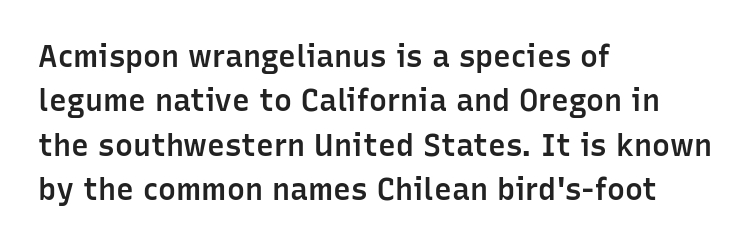
Q: Is the text bold? A: Semi-bold.
Q: Is the text italic (slanted)? A: No, it is upright.
Q: Is the typeface a serif or a sans-serif typeface? A: Sans-serif.
Q: Is the text underlined? A: No.
Q: How is the paragraph aligned? A: Left-aligned.
Q: Is the spacing between letters normal or unusually wide? A: Normal.
Q: Is the spacing between lines tight, normal or loose? A: Normal.
Q: Width (condensed, normal, or wide)? A: Normal.
Q: Stroke contrast? A: Low.
Q: x-height? A: Medium.
Q: Monospaced? A: No.
